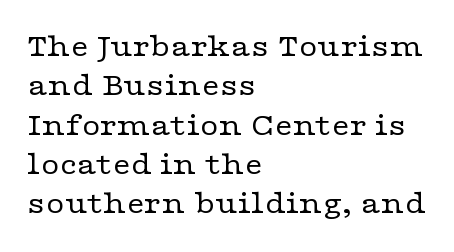
Q: Is the text bold? A: No.
Q: Is the text italic (slanted)? A: No, it is upright.
Q: Is the typeface a serif or a sans-serif typeface? A: Serif.
Q: Is the text underlined? A: No.
Q: How is the paragraph aligned? A: Left-aligned.
Q: Is the spacing between letters normal or unusually wide? A: Normal.
Q: Width (condensed, normal, or wide)? A: Wide.
Q: Stroke contrast? A: Low.
Q: x-height? A: Medium.
Q: Monospaced? A: No.
